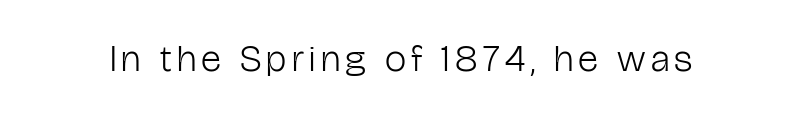
The image shows 38 px light, condensed sans-serif type, upright; set not underlined; low stroke contrast and a medium x-height.
